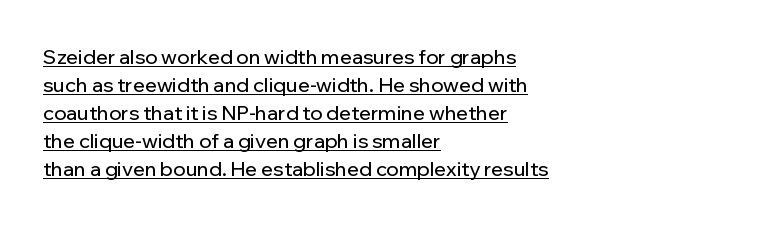
{"italic": "no", "underline": "yes", "align": "left", "line_spacing": "normal", "line_spacing_ratio": 1.4, "letter_spacing": "normal", "letter_spacing_em": 0.0, "glyph_px": 20}
